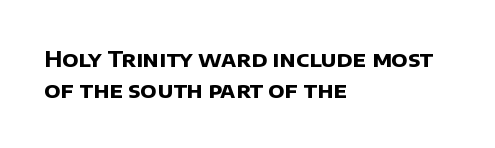
Students, this is bold: see how much ink each stroke carries. A typesetter would call this leading conventional body-copy spacing. A classic flush-left, rag-right setting is used for this passage. Does extra space separate the letters? No, they use regular spacing.
